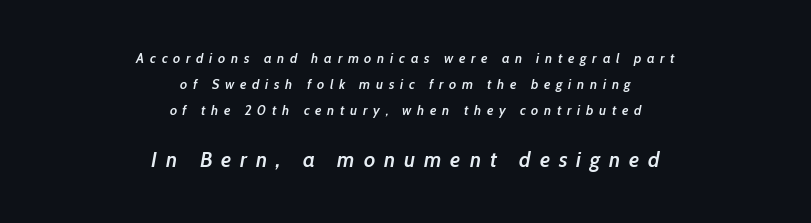
Q: Is the text bold? A: Semi-bold.
Q: Is the text italic (slanted)? A: Yes, it leans right by about 10 degrees.
Q: Is the text underlined? A: No.
Q: How is the paragraph aligned? A: Centered.
Q: Is the spacing between letters normal or unusually wide? A: Unusually wide.
Q: Which block of text is set in a larger size, the first (top) or the second (bottom)? A: The second (bottom) one.
